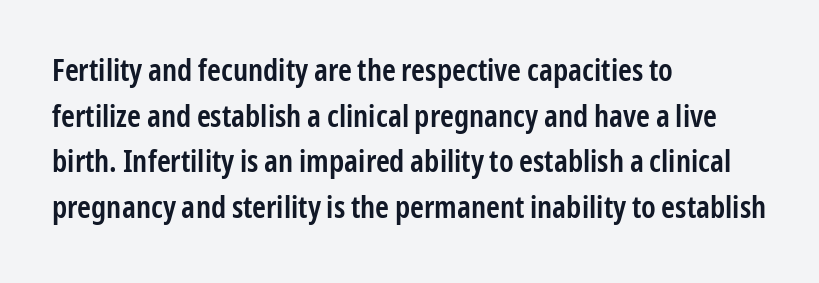
{"serif": "no", "italic": "no", "bold": "semi", "weight": "semibold", "width": "condensed", "stroke_contrast": "low", "x_height": "medium", "monospaced": "no", "underline": "no", "align": "left", "line_spacing": "normal", "line_spacing_ratio": 1.47, "letter_spacing": "normal", "letter_spacing_em": 0.0, "glyph_px": 31}
